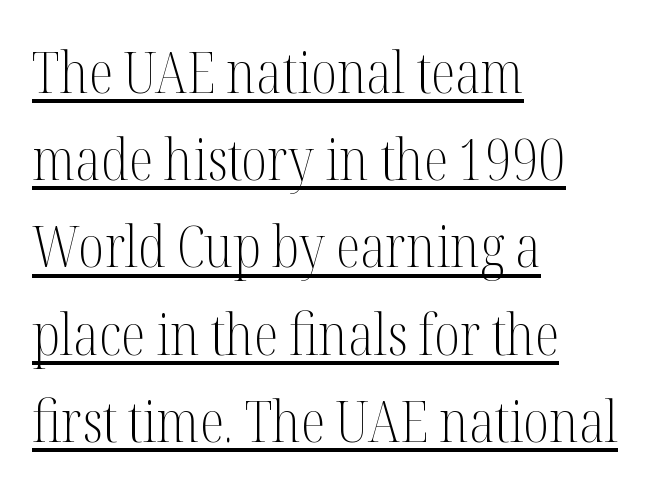
The image shows 57 px light, condensed serif type, upright; set left-aligned, normal line spacing (1.53x), normal letter spacing, underlined; medium stroke contrast and a medium x-height.
